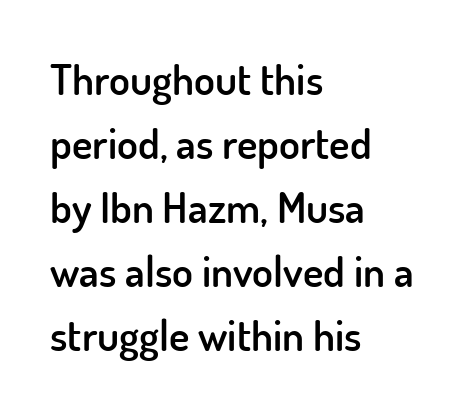
The letters advance in unequal steps, a hallmark of proportional type. Characters follow at the spacing the type designer built in. The ragged edge is on the right, which tells us the setting is flush left. This is the regular roman posture of the typeface. Evenly set lines give the paragraph a standard silhouette. The characters look somewhat weighty, a semibold short of true bold.
